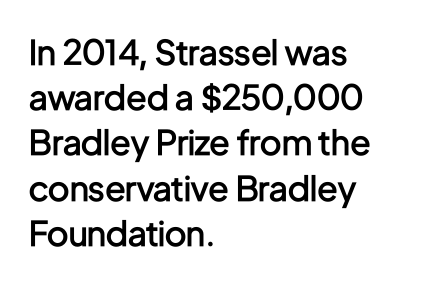
The image shows 34 px semibold, condensed sans-serif type, upright; set left-aligned, normal line spacing (1.33x), normal letter spacing, not underlined; low stroke contrast and a medium x-height.
